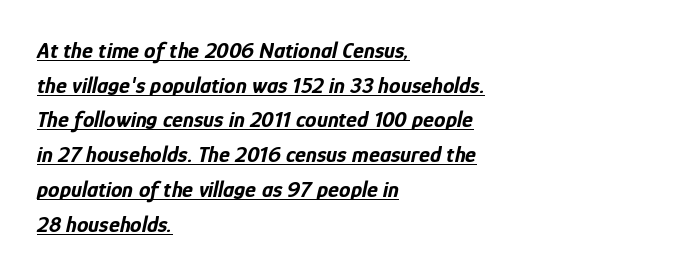
Q: Is the text bold? A: Yes.
Q: Is the text italic (slanted)? A: Yes, it leans right by about 12 degrees.
Q: Is the text underlined? A: Yes.
Q: How is the paragraph aligned? A: Left-aligned.
Q: Is the spacing between letters normal or unusually wide? A: Normal.
Q: Is the spacing between lines tight, normal or loose? A: Normal.
